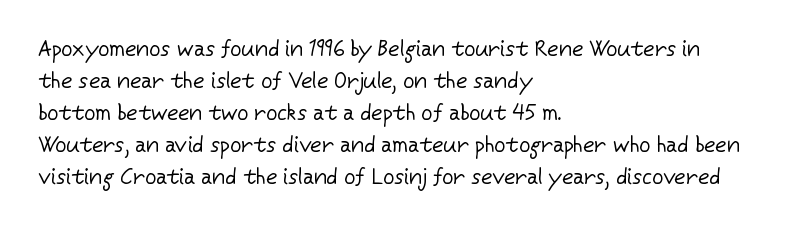
The image shows 22 px text type, upright; set left-aligned, normal line spacing (1.46x), normal letter spacing, not underlined.
